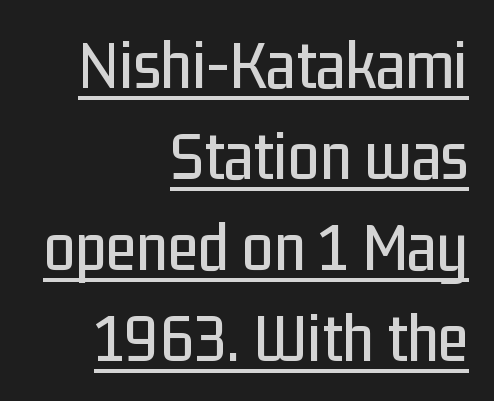
The image shows 70 px condensed sans-serif type, upright; set right-aligned, normal line spacing (1.3x), normal letter spacing, underlined; low stroke contrast and a medium x-height.
